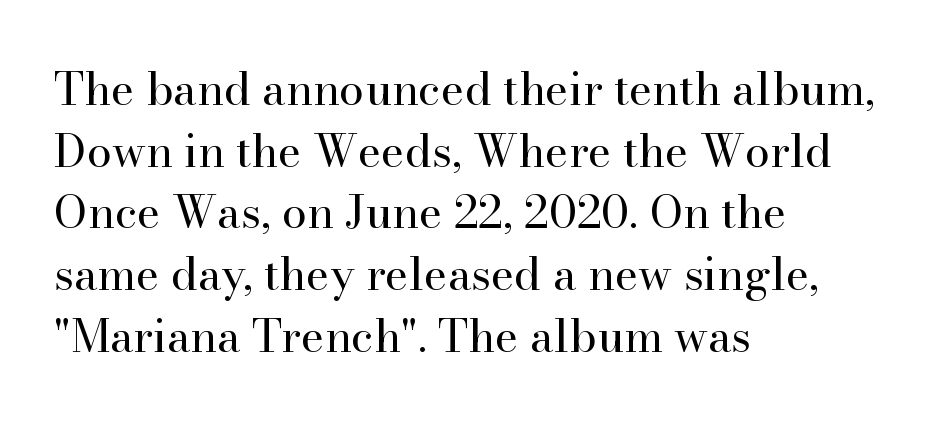
Q: Is the text bold? A: No.
Q: Is the text italic (slanted)? A: No, it is upright.
Q: Is the typeface a serif or a sans-serif typeface? A: Serif.
Q: Is the text underlined? A: No.
Q: How is the paragraph aligned? A: Left-aligned.
Q: Is the spacing between letters normal or unusually wide? A: Normal.
Q: Is the spacing between lines tight, normal or loose? A: Normal.
Q: Width (condensed, normal, or wide)? A: Normal.
Q: Stroke contrast? A: High.
Q: x-height? A: Small.
Q: Monospaced? A: No.
